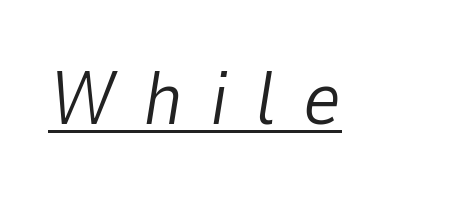
Q: Is the text bold? A: No.
Q: Is the text italic (slanted)? A: Yes, it leans right by about 9 degrees.
Q: Is the text underlined? A: Yes.
Q: Is the spacing between letters normal or unusually wide? A: Unusually wide.
Q: Width (condensed, normal, or wide)? A: Normal.
Q: Stroke contrast? A: Low.
Q: x-height? A: Medium.
Q: Monospaced? A: No.
